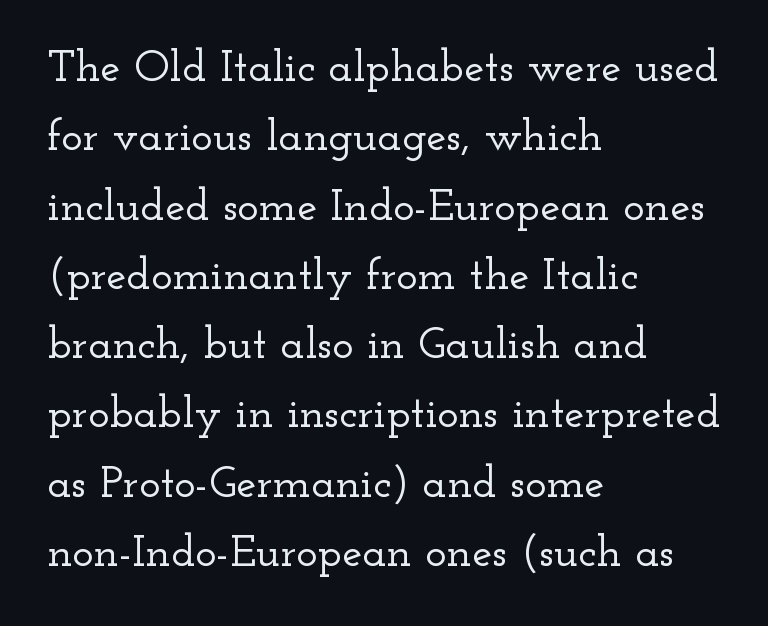
Q: Is the text italic (slanted)? A: No, it is upright.
Q: Is the typeface a serif or a sans-serif typeface? A: Serif.
Q: Is the text underlined? A: No.
Q: How is the paragraph aligned? A: Left-aligned.
Q: Is the spacing between letters normal or unusually wide? A: Normal.
Q: Is the spacing between lines tight, normal or loose? A: Normal.
Q: Width (condensed, normal, or wide)? A: Wide.
Q: Stroke contrast? A: Low.
Q: x-height? A: Small.
Q: Monospaced? A: No.
